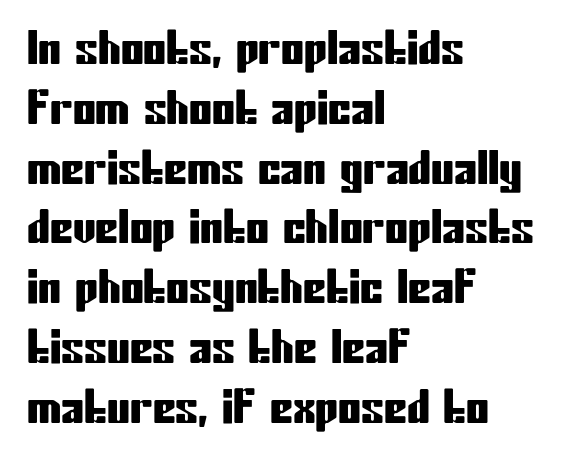
{"serif": "no", "italic": "no", "width": "condensed", "stroke_contrast": "low", "x_height": "medium", "monospaced": "no", "underline": "no", "align": "left", "line_spacing": "normal", "line_spacing_ratio": 1.3, "letter_spacing": "normal", "letter_spacing_em": 0.0, "glyph_px": 46}
